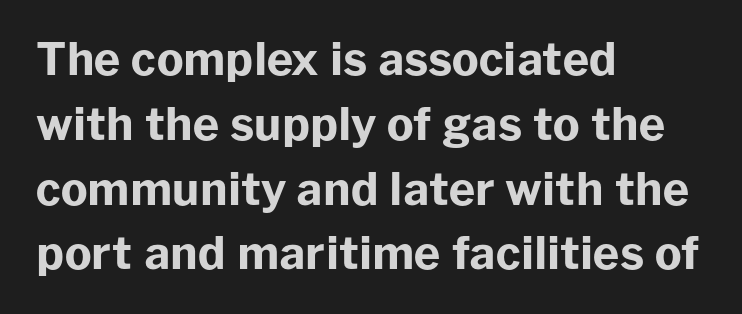
The image shows 45 px bold sans-serif type, upright; set left-aligned, normal line spacing (1.44x), normal letter spacing, not underlined; low stroke contrast and a medium x-height.
